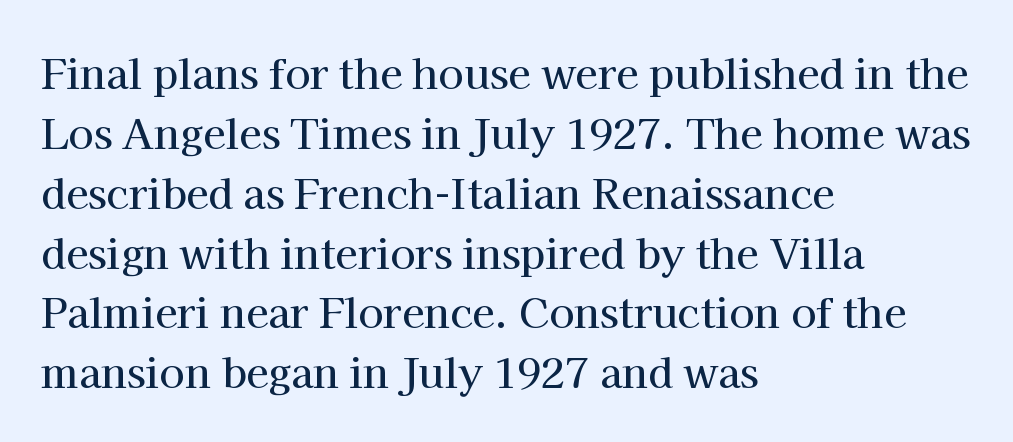
{"serif": "yes", "italic": "no", "width": "normal", "stroke_contrast": "high", "x_height": "medium", "monospaced": "no", "underline": "no", "align": "left", "line_spacing": "normal", "line_spacing_ratio": 1.46, "letter_spacing": "normal", "letter_spacing_em": 0.0, "glyph_px": 41}
